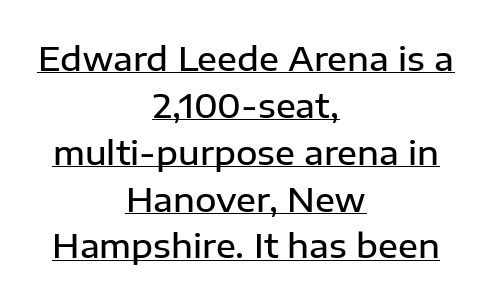
The image shows 33 px semibold sans-serif type, upright; set centered, normal line spacing (1.42x), normal letter spacing, underlined; low stroke contrast and a medium x-height.
